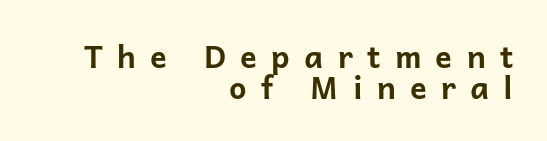
Q: Is the text bold? A: Yes.
Q: Is the text italic (slanted)? A: No, it is upright.
Q: Is the typeface a serif or a sans-serif typeface? A: Sans-serif.
Q: Is the text underlined? A: No.
Q: How is the paragraph aligned? A: Right-aligned.
Q: Is the spacing between letters normal or unusually wide? A: Unusually wide.
Q: Is the spacing between lines tight, normal or loose? A: Tight.
Q: Width (condensed, normal, or wide)? A: Normal.
Q: Stroke contrast? A: Low.
Q: x-height? A: Medium.
Q: Monospaced? A: No.
